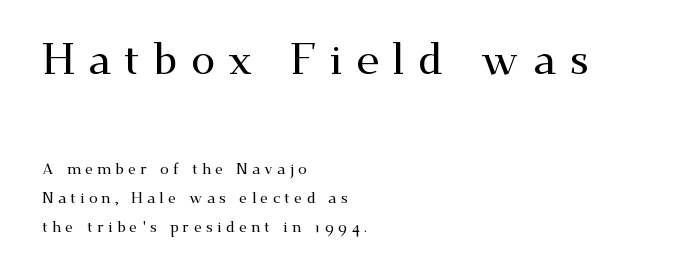
Q: Is the text italic (slanted)? A: No, it is upright.
Q: Is the typeface a serif or a sans-serif typeface? A: Serif.
Q: Is the text underlined? A: No.
Q: How is the paragraph aligned? A: Left-aligned.
Q: Is the spacing between letters normal or unusually wide? A: Unusually wide.
Q: Is the spacing between lines tight, normal or loose? A: Loose.
Q: Which block of text is set in a larger size, the first (top) or the second (bottom)? A: The first (top) one.
Q: Width (condensed, normal, or wide)? A: Wide.
Q: Stroke contrast? A: Medium.
Q: x-height? A: Small.
Q: Monospaced? A: No.
